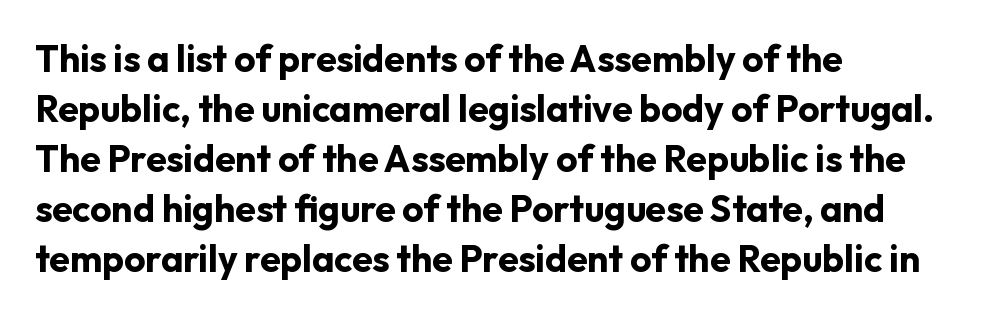
Q: Is the text bold? A: Yes.
Q: Is the text italic (slanted)? A: No, it is upright.
Q: Is the typeface a serif or a sans-serif typeface? A: Sans-serif.
Q: Is the text underlined? A: No.
Q: How is the paragraph aligned? A: Left-aligned.
Q: Is the spacing between letters normal or unusually wide? A: Normal.
Q: Is the spacing between lines tight, normal or loose? A: Normal.
Q: Width (condensed, normal, or wide)? A: Normal.
Q: Stroke contrast? A: Low.
Q: x-height? A: Medium.
Q: Monospaced? A: No.
